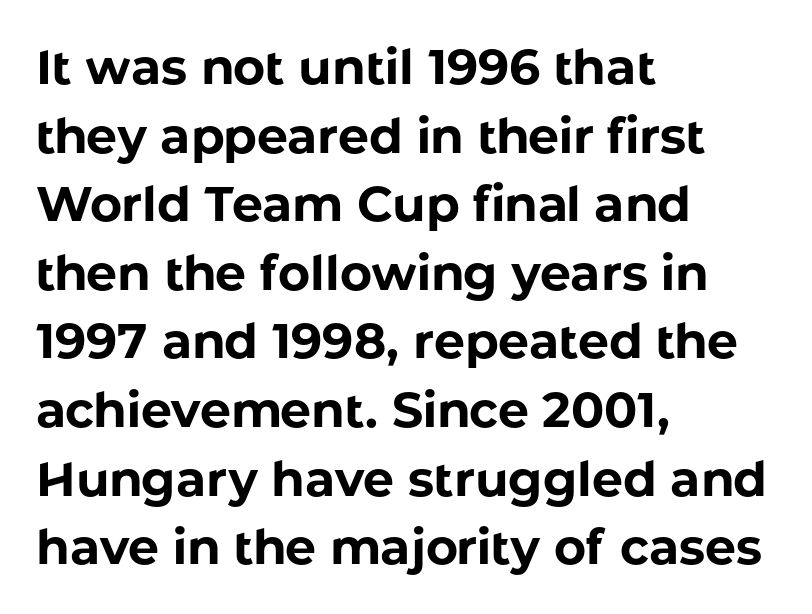
{"serif": "no", "italic": "no", "bold": "yes", "weight": "bold", "width": "normal", "stroke_contrast": "low", "x_height": "medium", "monospaced": "no", "underline": "no", "align": "left", "line_spacing": "normal", "line_spacing_ratio": 1.4, "letter_spacing": "normal", "letter_spacing_em": 0.0, "glyph_px": 49}
